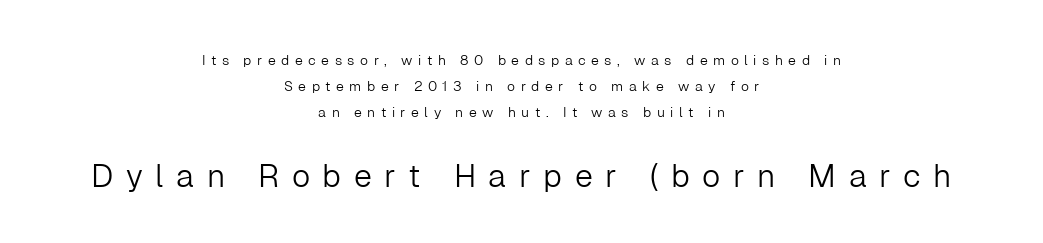
{"serif": "no", "italic": "no", "bold": "no", "weight": "light", "width": "normal", "stroke_contrast": "low", "x_height": "medium", "monospaced": "no", "underline": "no", "align": "center", "line_spacing_ratio": 1.87, "letter_spacing": "wide", "letter_spacing_em": 0.39, "larger_block": "second", "size_ratio": 2.29, "glyph_px": 32}
